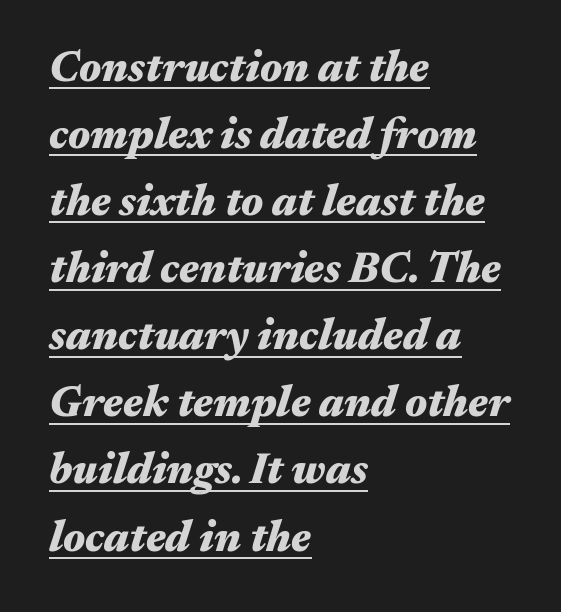
The image shows 43 px heavy, wide type, italic (leaning right); set left-aligned, normal line spacing (1.56x), normal letter spacing, underlined; medium stroke contrast and a medium x-height.
